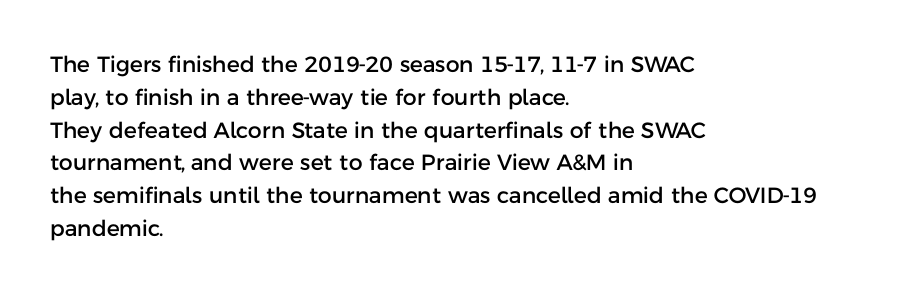
{"italic": "no", "underline": "no", "align": "left", "line_spacing": "normal", "line_spacing_ratio": 1.49, "letter_spacing": "normal", "letter_spacing_em": 0.0, "glyph_px": 22}
